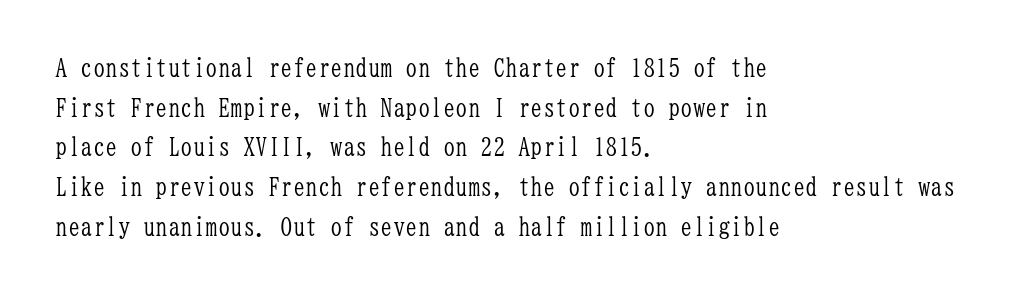
The image shows 25 px text type, upright; set left-aligned, normal line spacing (1.59x), normal letter spacing, not underlined.
